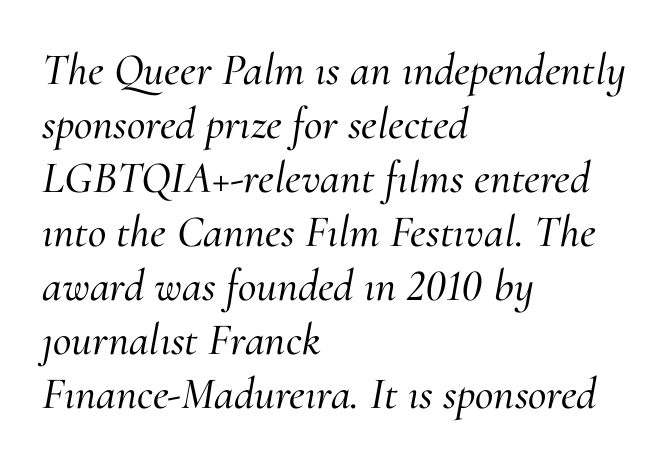
The image shows 45 px serif type, italic (leaning right); set left-aligned, line spacing 1.2x, normal letter spacing, not underlined; medium stroke contrast and a small x-height.
